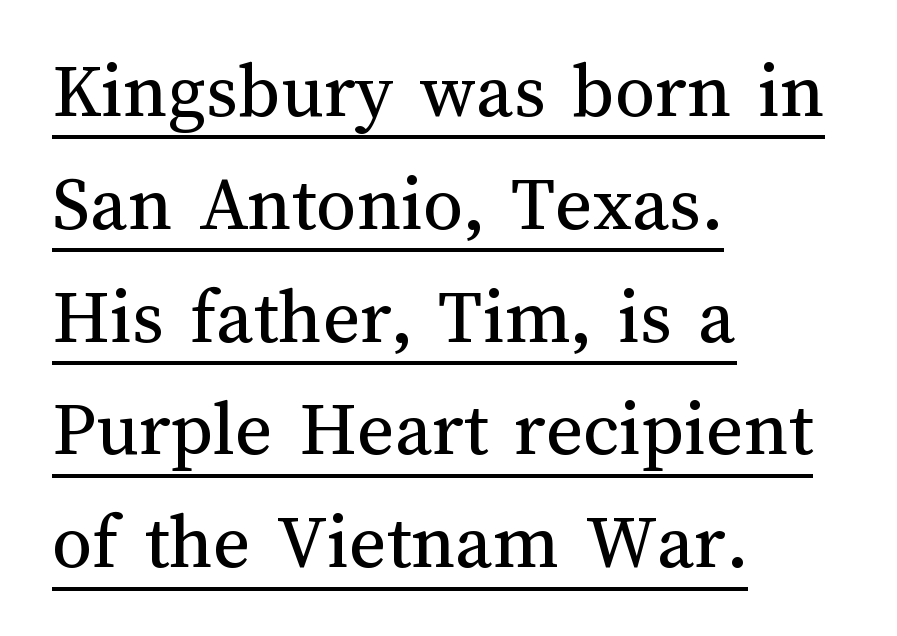
The image shows 80 px regular-weight type, upright; set left-aligned, normal line spacing (1.41x), normal letter spacing, underlined; medium stroke contrast and a medium x-height.
